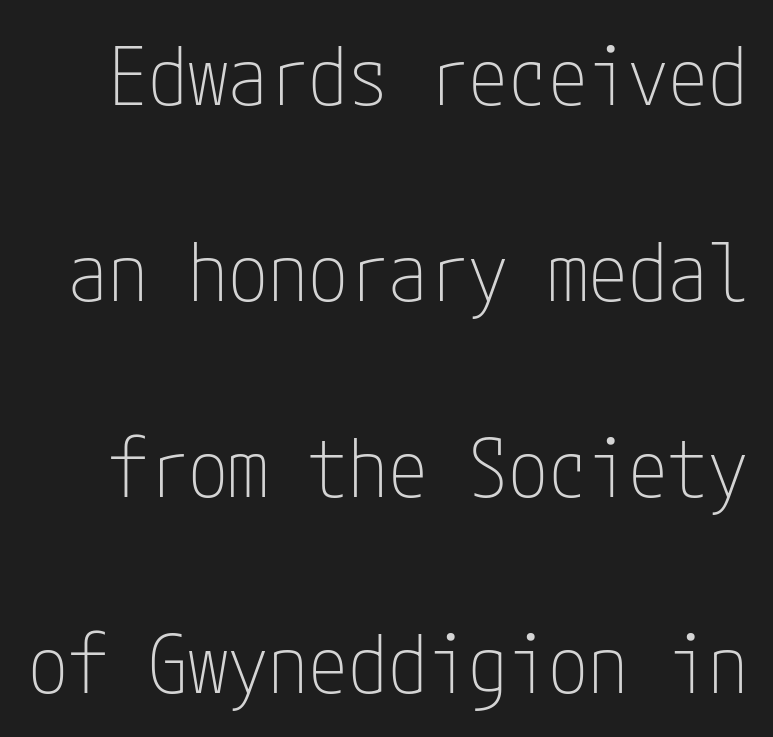
{"serif": "no", "italic": "no", "bold": "no", "weight": "thin", "width": "condensed", "stroke_contrast": "low", "x_height": "medium", "underline": "no", "line_spacing": "loose", "line_spacing_ratio": 2.45, "letter_spacing": "normal", "letter_spacing_em": 0.0, "glyph_px": 80}
